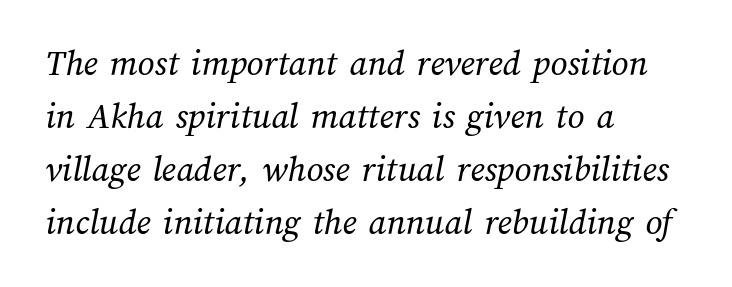
{"bold": "no", "weight": "regular", "width": "normal", "stroke_contrast": "medium", "x_height": "medium", "monospaced": "no", "underline": "no", "align": "left", "line_spacing": "normal", "line_spacing_ratio": 1.43, "letter_spacing": "normal", "letter_spacing_em": 0.0, "glyph_px": 37}
